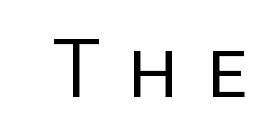
{"serif": "no", "italic": "no", "bold": "no", "weight": "regular", "width": "normal", "stroke_contrast": "low", "x_height": "large", "monospaced": "no", "underline": "no", "letter_spacing": "wide", "letter_spacing_em": 0.36, "glyph_px": 78}
